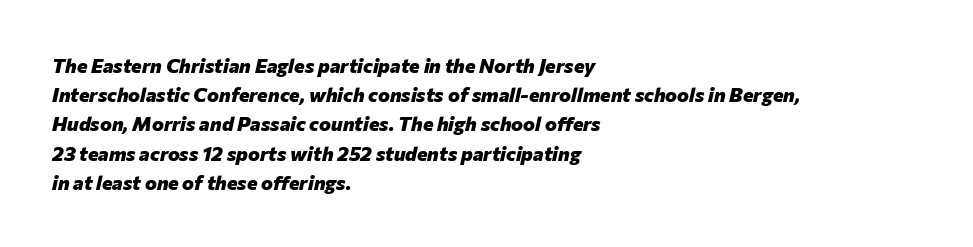
Q: Is the text bold? A: Yes.
Q: Is the text italic (slanted)? A: Yes, it leans right by about 12 degrees.
Q: Is the text underlined? A: No.
Q: How is the paragraph aligned? A: Left-aligned.
Q: Is the spacing between letters normal or unusually wide? A: Normal.
Q: Is the spacing between lines tight, normal or loose? A: Normal.
